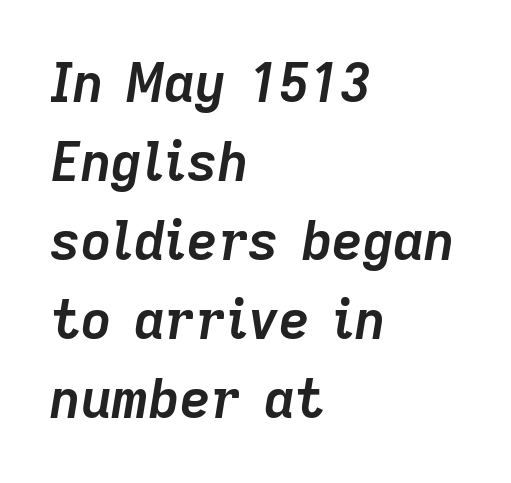
Typesetter's note: full bold, strokes at maximum text heaviness. Words appear dense and cohesive because spacing is normal. These lines sit exactly where default settings would place them. The passage shown leans; its letterforms are oblique. You could not count columns in this text — the font is proportionally spaced.
